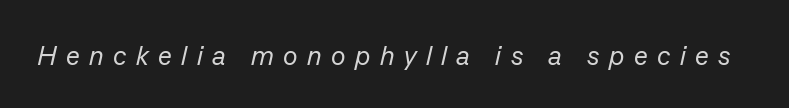
Slanted lettering throughout. Letter spacing: wide. A bare baseline throughout the passage. Think standard paragraph weight, or any step lighter than that.
